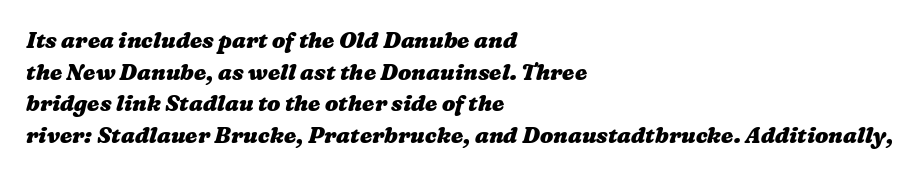
{"bold": "yes", "underline": "no", "align": "left", "line_spacing": "normal", "line_spacing_ratio": 1.44, "letter_spacing": "normal", "letter_spacing_em": 0.0, "glyph_px": 22}
